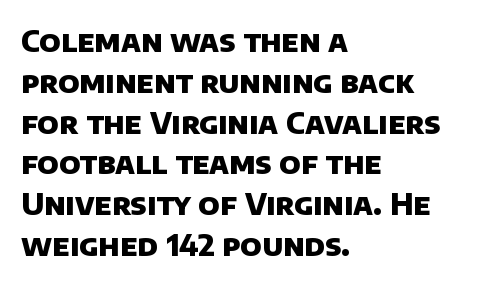
A student would call this left alignment; a typographer would say flush left, rag right. The zone under the glyphs is completely vacant. Proportional: the letters do not fall into vertical columns. Weight: bold. Leading matches the norm, producing a regular column. Characters follow at the spacing the type designer built in.
